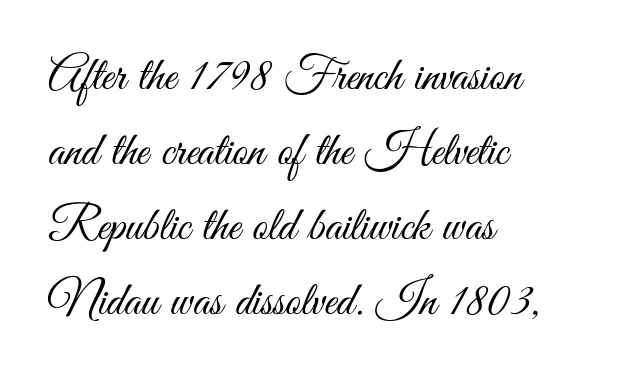
Decoration check: the copy has no underline. Does the type have serifs? No, each stem ends abruptly. Vertical spacing — default. Does extra space separate the letters? No, they use regular spacing. Character widths vary here, with narrow letters taking less room than wide ones.
